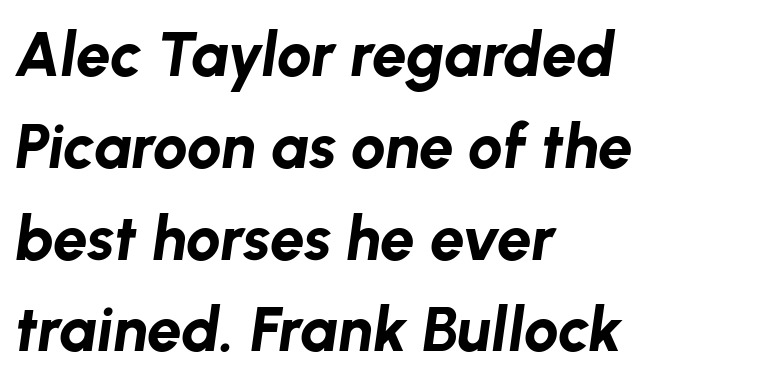
The image shows 62 px bold type, italic (leaning right); set left-aligned, normal line spacing (1.48x), normal letter spacing, not underlined; low stroke contrast and a medium x-height.
